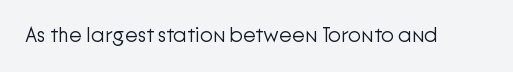
{"italic": "no", "bold": "no", "underline": "no", "letter_spacing": "normal", "letter_spacing_em": 0.0, "glyph_px": 21}
